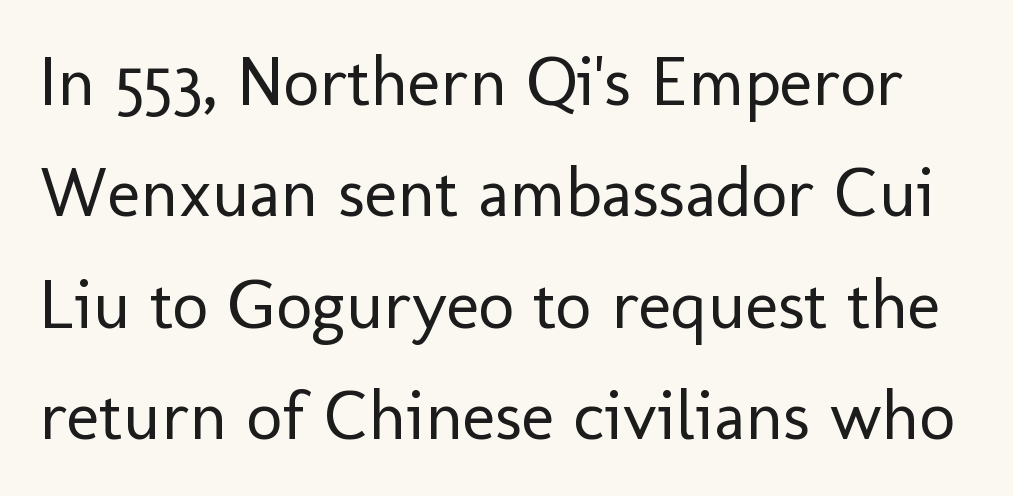
Character widths vary here, with narrow letters taking less room than wide ones. Observe the absence of serifs on each vertical stroke in this sample. Interline gaps are of average width in this sample. Tall strokes in this sample are plumb rather than angled.
